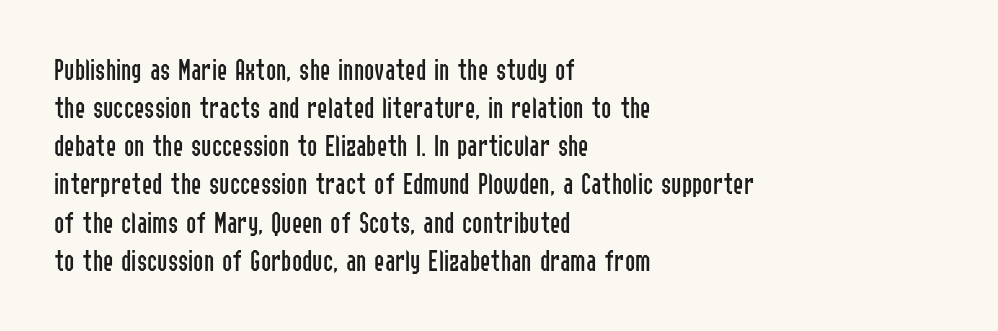
The specimen reads as upright at a glance. Each row of text sits above clean, open space. Tracking value appears to be zero — textbook default spacing. The font is comparable to plain body text, perhaps lighter.
